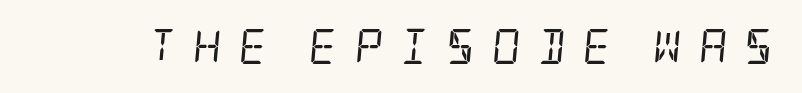
{"serif": "yes", "italic": "yes", "lean": "right", "slant_degrees": 5, "bold": "no", "weight": "regular", "width": "condensed", "stroke_contrast": "low", "x_height": "large", "underline": "no", "letter_spacing": "wide", "letter_spacing_em": 0.49, "glyph_px": 35}
